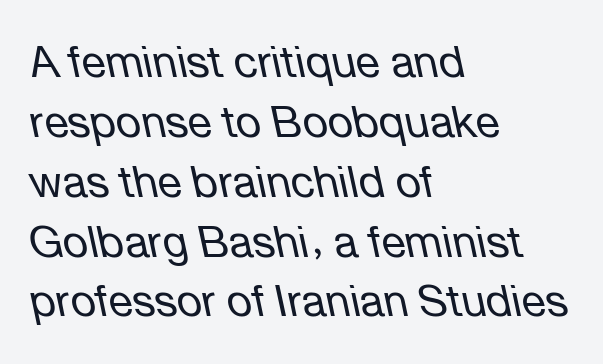
{"italic": "yes", "lean": "left", "slant_degrees": 12, "bold": "no", "weight": "regular", "width": "normal", "stroke_contrast": "low", "x_height": "medium", "monospaced": "no", "underline": "no", "align": "left", "line_spacing": "normal", "line_spacing_ratio": 1.36, "letter_spacing": "normal", "letter_spacing_em": 0.0, "glyph_px": 44}
